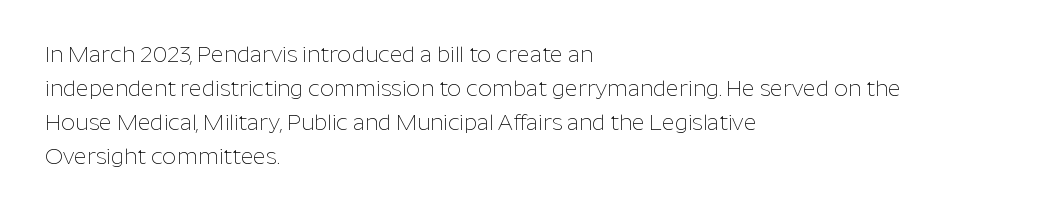
Q: Is the text bold? A: No.
Q: Is the text italic (slanted)? A: No, it is upright.
Q: Is the text underlined? A: No.
Q: How is the paragraph aligned? A: Left-aligned.
Q: Is the spacing between letters normal or unusually wide? A: Normal.
Q: Is the spacing between lines tight, normal or loose? A: Normal.
